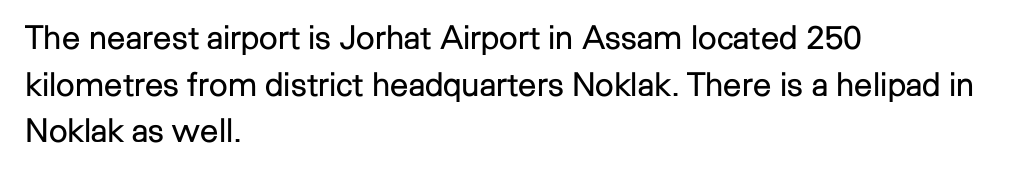
{"serif": "no", "italic": "no", "bold": "no", "weight": "regular", "width": "normal", "stroke_contrast": "low", "x_height": "medium", "monospaced": "no", "underline": "no", "align": "left", "line_spacing": "normal", "line_spacing_ratio": 1.41, "letter_spacing": "normal", "letter_spacing_em": 0.0, "glyph_px": 33}
